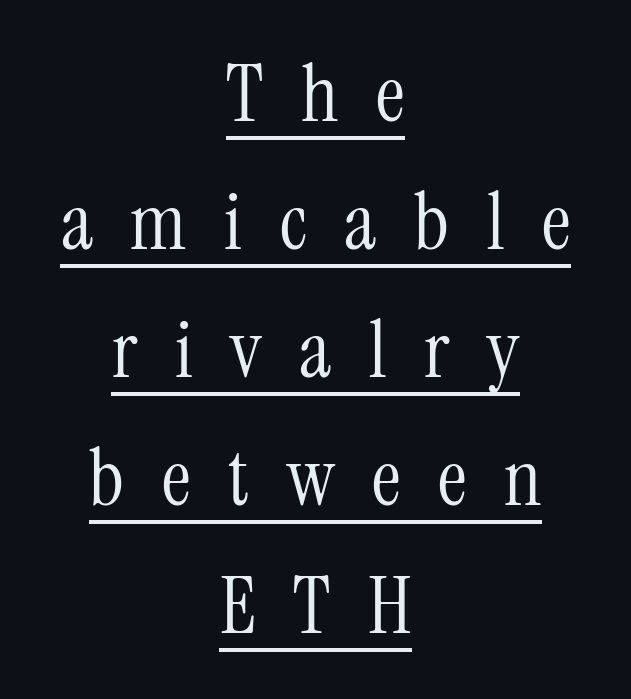
{"serif": "yes", "italic": "no", "bold": "no", "weight": "light", "width": "condensed", "stroke_contrast": "medium", "x_height": "medium", "monospaced": "no", "underline": "yes", "align": "center", "line_spacing": "normal", "line_spacing_ratio": 1.6, "letter_spacing": "wide", "letter_spacing_em": 0.47, "glyph_px": 80}
